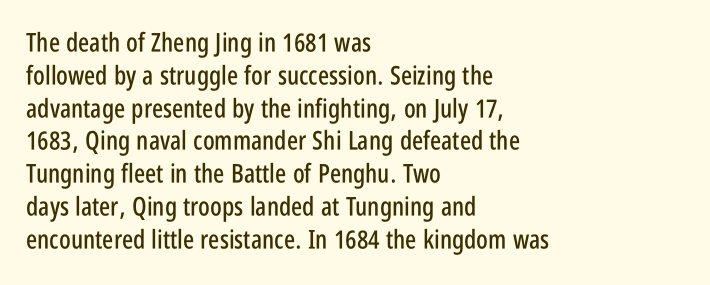
The image shows 26 px text type, upright; set left-aligned, normal line spacing (1.26x), normal letter spacing, not underlined.
